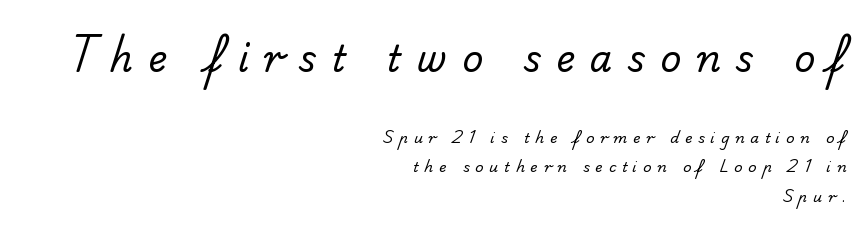
Q: Is the text bold? A: No.
Q: Is the typeface a serif or a sans-serif typeface? A: Sans-serif.
Q: Is the text underlined? A: No.
Q: How is the paragraph aligned? A: Right-aligned.
Q: Is the spacing between letters normal or unusually wide? A: Unusually wide.
Q: Is the spacing between lines tight, normal or loose? A: Loose.
Q: Which block of text is set in a larger size, the first (top) or the second (bottom)? A: The first (top) one.
Q: Width (condensed, normal, or wide)? A: Normal.
Q: Stroke contrast? A: Low.
Q: x-height? A: Small.
Q: Monospaced? A: No.
